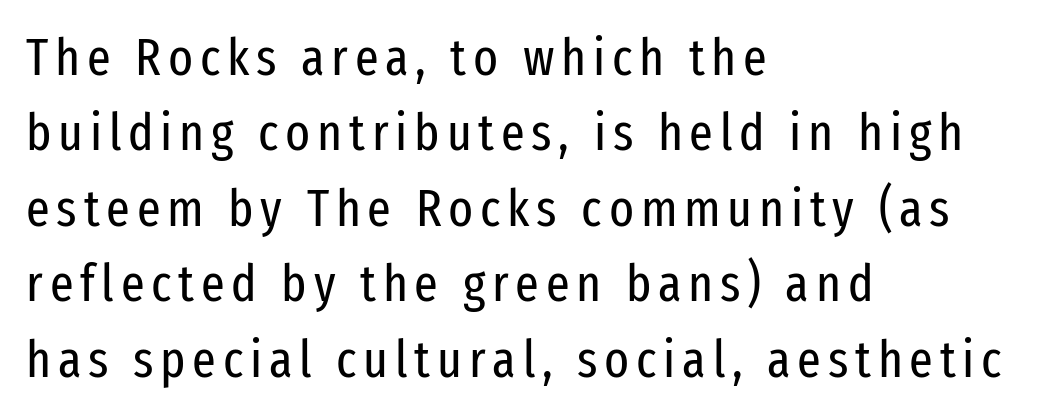
Q: Is the text bold? A: No.
Q: Is the text italic (slanted)? A: No, it is upright.
Q: Is the typeface a serif or a sans-serif typeface? A: Sans-serif.
Q: Is the text underlined? A: No.
Q: How is the paragraph aligned? A: Left-aligned.
Q: Is the spacing between lines tight, normal or loose? A: Normal.
Q: Width (condensed, normal, or wide)? A: Condensed.
Q: Stroke contrast? A: Low.
Q: x-height? A: Medium.
Q: Monospaced? A: No.
